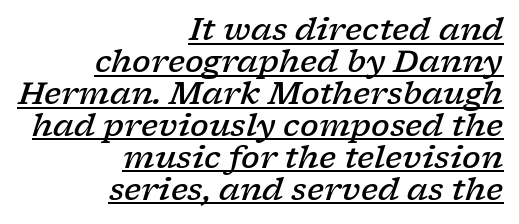
Underlined type. Letter spacing: default. Character widths vary here, with narrow letters taking less room than wide ones. Layout note: lines flush right. On the weight axis this lands at semibold, roughly 600.
